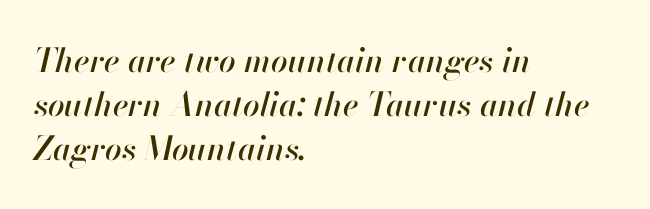
The block of text has a typical density, with ordinary space between rows. Nobody touched the tracking dial on this one. Think of a printed novel: that variable character pitch is what you see here. Check under the words: just untouched page. Which margin do the lines hug? The left one — the right edge is uneven.
